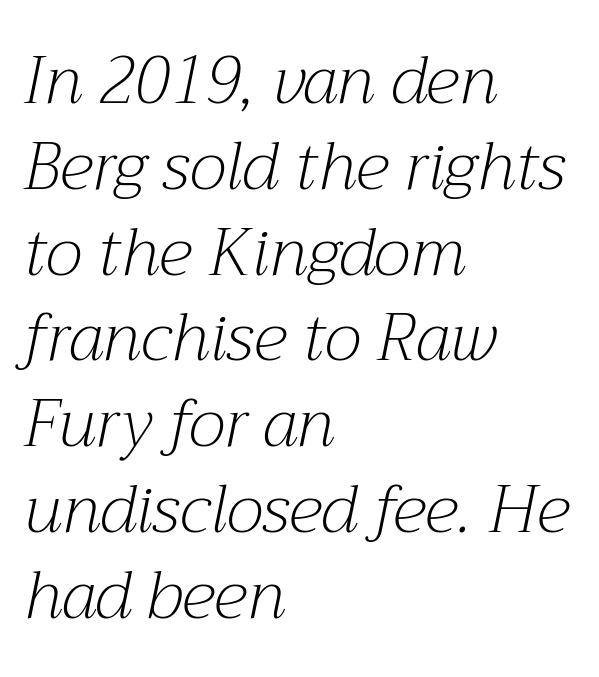
The image shows 66 px light serif type, italic (leaning right); set left-aligned, normal line spacing (1.3x), normal letter spacing, not underlined; medium stroke contrast and a medium x-height.
